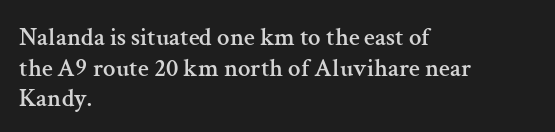
Which margin do the lines hug? The left one — the right edge is uneven. Bare-footed words on every line. Here the glyphs are tracked normally, forming tight word shapes. Does the lettering tilt? It doesn't — this is upright.
